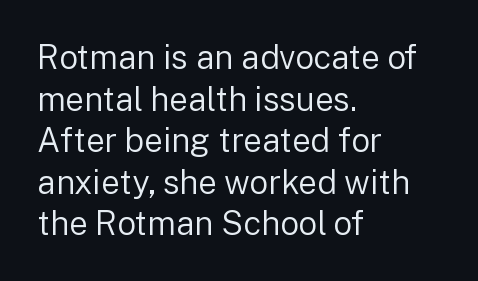
The image shows 33 px regular-weight sans-serif type, upright; set left-aligned, normal line spacing (1.26x), normal letter spacing, not underlined; low stroke contrast and a medium x-height.
